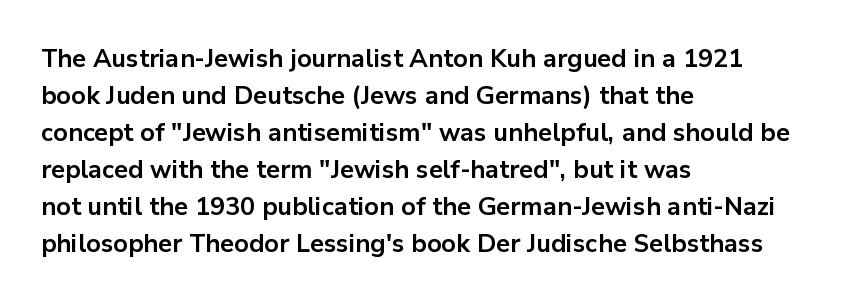
Q: Is the text bold? A: Yes.
Q: Is the text italic (slanted)? A: No, it is upright.
Q: Is the text underlined? A: No.
Q: How is the paragraph aligned? A: Left-aligned.
Q: Is the spacing between letters normal or unusually wide? A: Normal.
Q: Is the spacing between lines tight, normal or loose? A: Normal.
